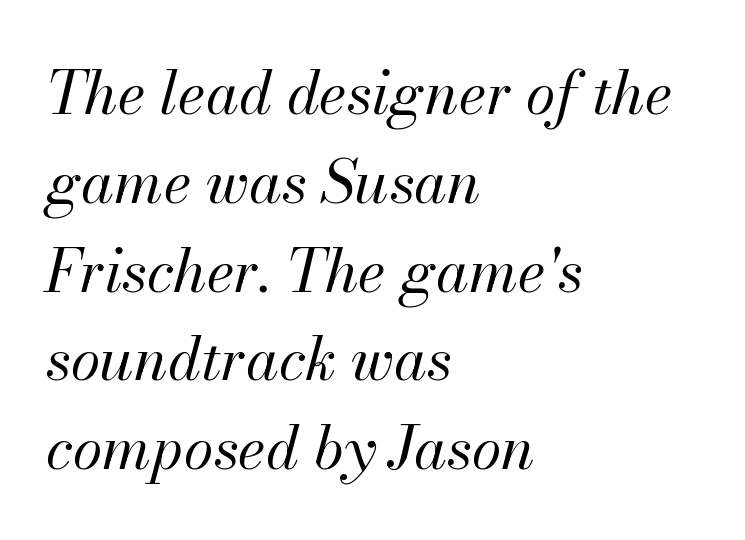
The image shows 60 px regular-weight type, italic (leaning right); set left-aligned, normal line spacing (1.48x), normal letter spacing, not underlined; medium stroke contrast and a small x-height.
